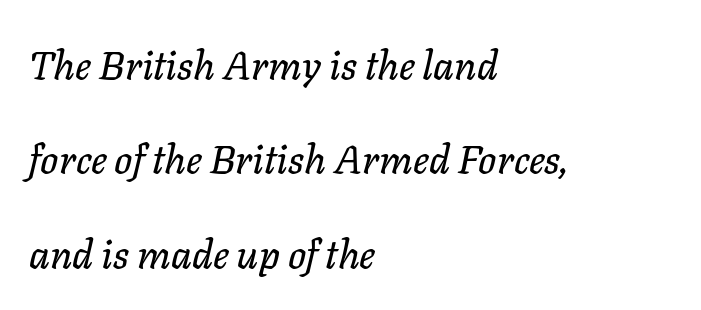
The image shows 40 px text type, italic (leaning right); set left-aligned, loose line spacing (2.36x), normal letter spacing, not underlined; low stroke contrast and a medium x-height.
